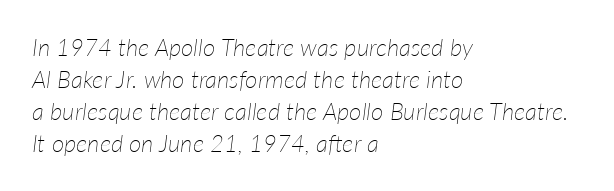
The image shows 24 px text type, italic (leaning right); set left-aligned, normal line spacing (1.34x), normal letter spacing, not underlined.
